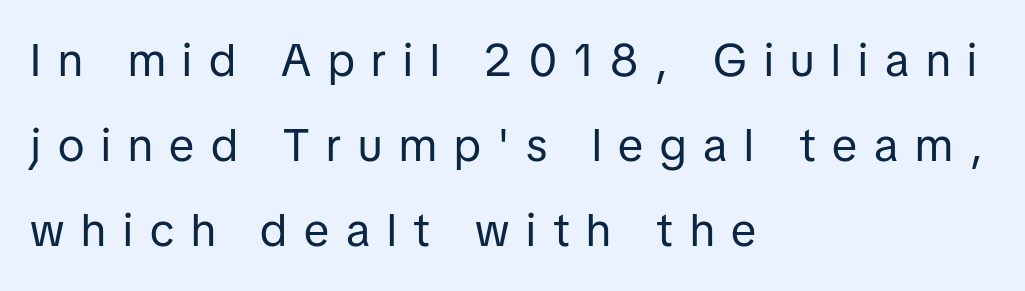
The image shows 46 px regular-weight sans-serif type, upright; set left-aligned, line spacing 1.85x, unusually wide letter spacing (+0.37 em), not underlined; low stroke contrast and a medium x-height.
